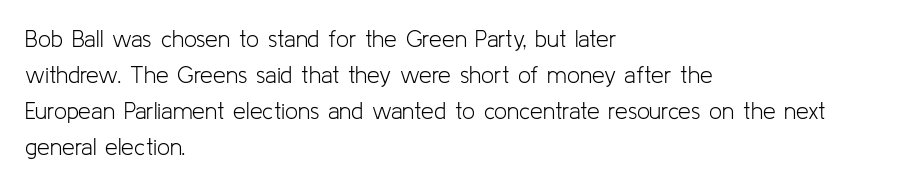
Q: Is the text bold? A: No.
Q: Is the text italic (slanted)? A: No, it is upright.
Q: Is the text underlined? A: No.
Q: How is the paragraph aligned? A: Left-aligned.
Q: Is the spacing between letters normal or unusually wide? A: Normal.
Q: Is the spacing between lines tight, normal or loose? A: Normal.
